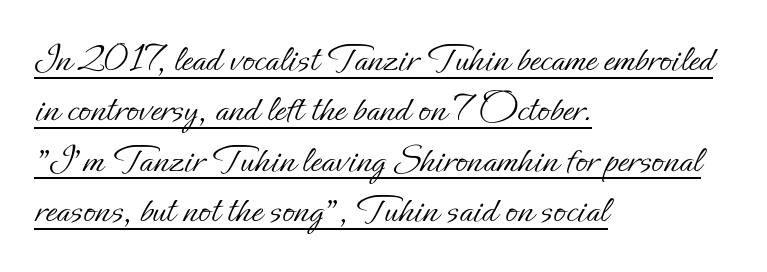
{"bold": "no", "weight": "light", "width": "normal", "stroke_contrast": "low", "x_height": "small", "monospaced": "no", "underline": "yes", "align": "left", "line_spacing": "normal", "line_spacing_ratio": 1.26, "letter_spacing": "normal", "letter_spacing_em": 0.0, "glyph_px": 40}
